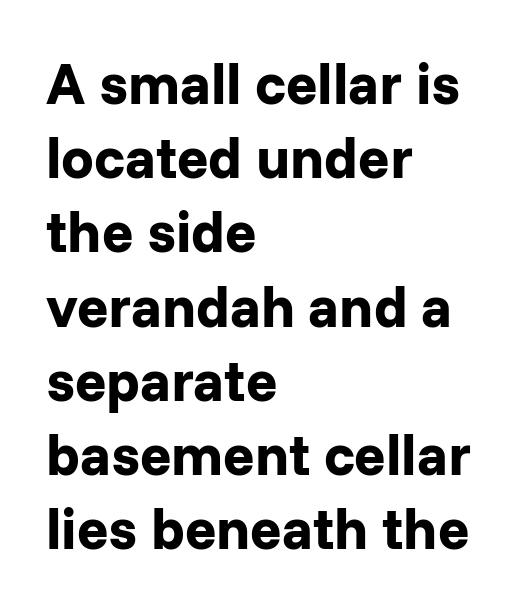
Q: Is the text bold? A: Yes.
Q: Is the text italic (slanted)? A: No, it is upright.
Q: Is the typeface a serif or a sans-serif typeface? A: Sans-serif.
Q: Is the text underlined? A: No.
Q: How is the paragraph aligned? A: Left-aligned.
Q: Is the spacing between letters normal or unusually wide? A: Normal.
Q: Is the spacing between lines tight, normal or loose? A: Normal.
Q: Width (condensed, normal, or wide)? A: Normal.
Q: Stroke contrast? A: Low.
Q: x-height? A: Medium.
Q: Monospaced? A: No.
